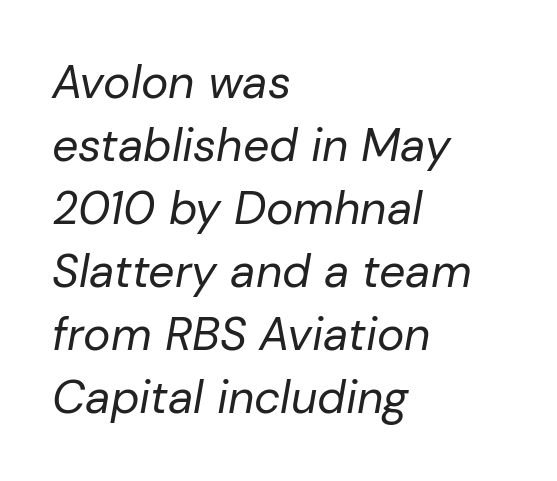
The image shows 46 px regular-weight type, italic (leaning right); set left-aligned, normal line spacing (1.37x), normal letter spacing, not underlined; low stroke contrast and a medium x-height.
